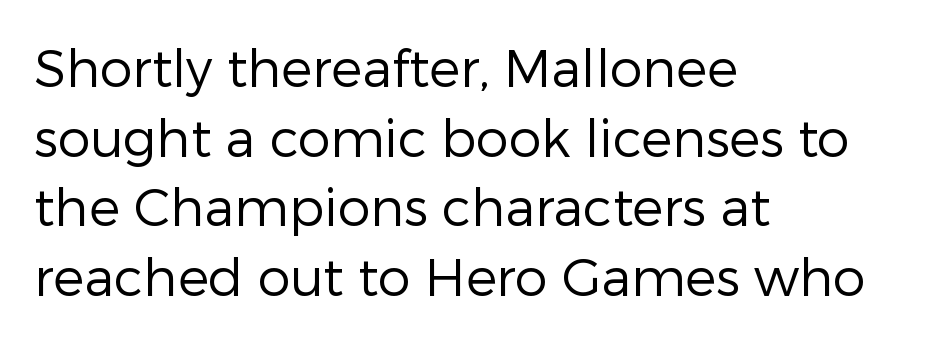
Q: Is the text bold? A: No.
Q: Is the text italic (slanted)? A: No, it is upright.
Q: Is the typeface a serif or a sans-serif typeface? A: Sans-serif.
Q: Is the text underlined? A: No.
Q: How is the paragraph aligned? A: Left-aligned.
Q: Is the spacing between letters normal or unusually wide? A: Normal.
Q: Is the spacing between lines tight, normal or loose? A: Normal.
Q: Width (condensed, normal, or wide)? A: Normal.
Q: Stroke contrast? A: Low.
Q: x-height? A: Medium.
Q: Monospaced? A: No.
